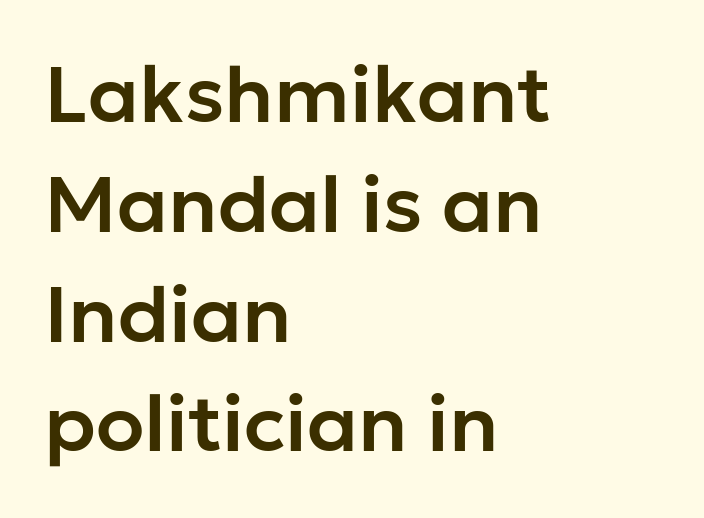
Does the leading feel generous? No, just average. No word sits above an underline. Does the copy run flush right? No — it runs flush left. What kind of face is this? One without serifs — a sans.
